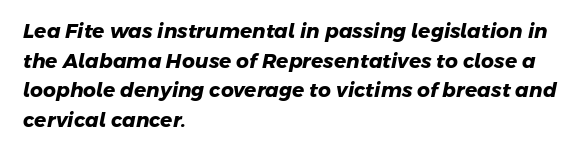
The image shows 20 px bold type; set left-aligned, normal line spacing (1.48x), normal letter spacing, not underlined.
